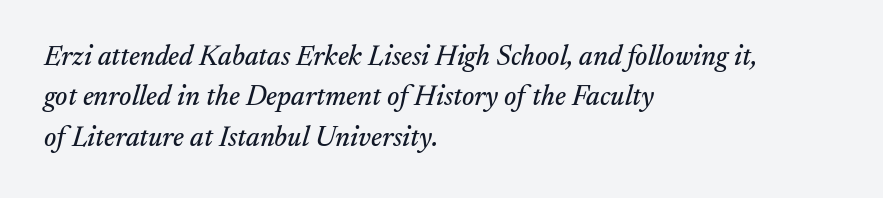
{"serif": "yes", "italic": "yes", "lean": "right", "slant_degrees": 17, "width": "normal", "stroke_contrast": "medium", "x_height": "small", "monospaced": "no", "underline": "no", "align": "left", "line_spacing": "normal", "line_spacing_ratio": 1.44, "letter_spacing": "normal", "letter_spacing_em": 0.0, "glyph_px": 28}
